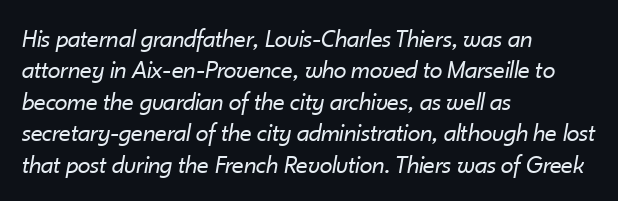
Q: Is the text bold? A: No.
Q: Is the text italic (slanted)? A: Yes, it leans right by about 10 degrees.
Q: Is the text underlined? A: No.
Q: How is the paragraph aligned? A: Left-aligned.
Q: Is the spacing between letters normal or unusually wide? A: Normal.
